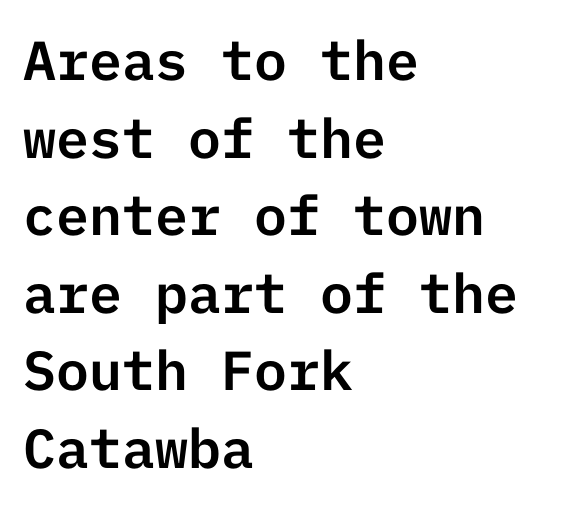
A student would call this left alignment; a typographer would say flush left, rag right. Does the type have serifs? No, each stem ends abruptly. Whoever set this chose a conventional vertical rhythm. Does the lettering tilt? It doesn't — this is upright. The baseline area is clear. Look at the tracking — it's just the regular setting, nothing added.
